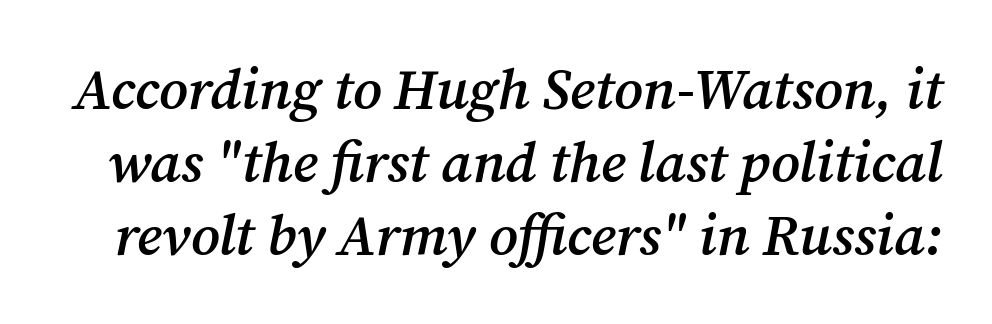
Q: Is the text bold? A: Semi-bold.
Q: Is the text italic (slanted)? A: Yes, it leans right by about 12 degrees.
Q: Is the typeface a serif or a sans-serif typeface? A: Serif.
Q: Is the text underlined? A: No.
Q: Is the spacing between letters normal or unusually wide? A: Normal.
Q: Is the spacing between lines tight, normal or loose? A: Normal.
Q: Width (condensed, normal, or wide)? A: Normal.
Q: Stroke contrast? A: Medium.
Q: x-height? A: Medium.
Q: Monospaced? A: No.
